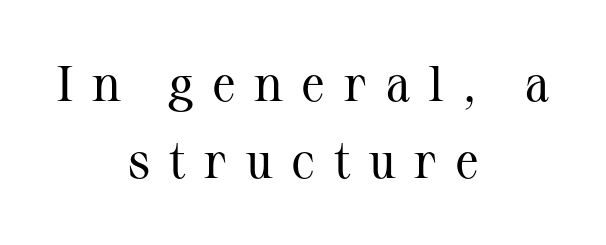
{"serif": "yes", "italic": "no", "bold": "no", "weight": "regular", "width": "normal", "stroke_contrast": "medium", "x_height": "medium", "monospaced": "no", "underline": "no", "align": "center", "line_spacing": "normal", "line_spacing_ratio": 1.54, "letter_spacing": "wide", "letter_spacing_em": 0.37, "glyph_px": 50}
